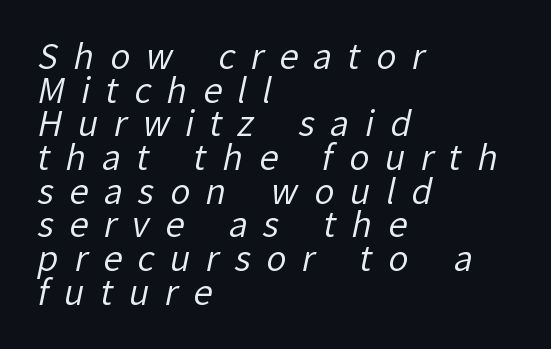
The image shows 34 px regular-weight sans-serif type; set left-aligned, tight line spacing (0.99x), unusually wide letter spacing (+0.46 em), not underlined; low stroke contrast and a medium x-height.
